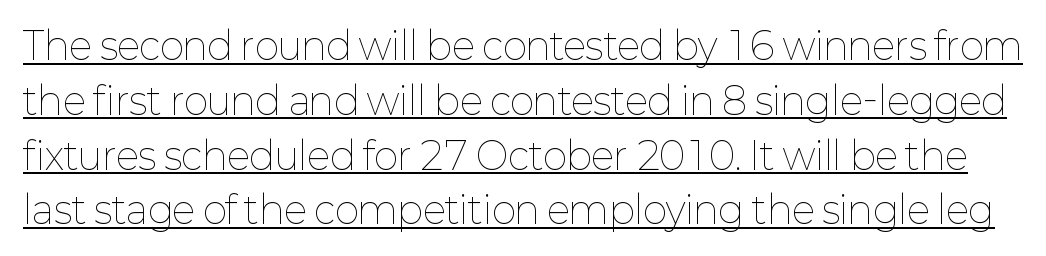
Decoration check: the copy is underlined. No italicization has been applied; the sample stays upright. Regarding leading, the lines here are spaced in the standard way. This sample has the flowing, uneven cadence of proportional lettering. Look at the tracking — it's just the regular setting, nothing added.
